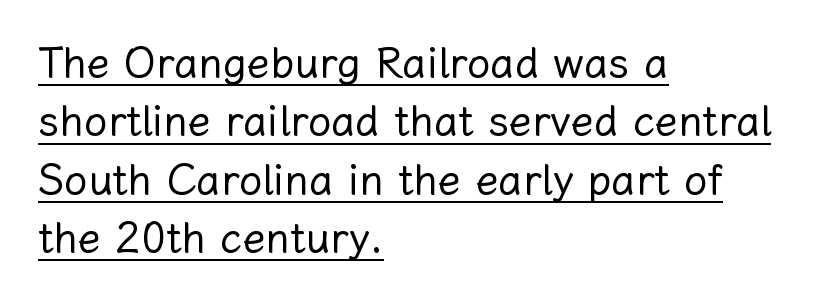
Q: Is the text bold? A: No.
Q: Is the text italic (slanted)? A: No, it is upright.
Q: Is the text underlined? A: Yes.
Q: How is the paragraph aligned? A: Left-aligned.
Q: Is the spacing between letters normal or unusually wide? A: Normal.
Q: Is the spacing between lines tight, normal or loose? A: Normal.
Q: Width (condensed, normal, or wide)? A: Normal.
Q: Stroke contrast? A: Low.
Q: x-height? A: Medium.
Q: Monospaced? A: No.
